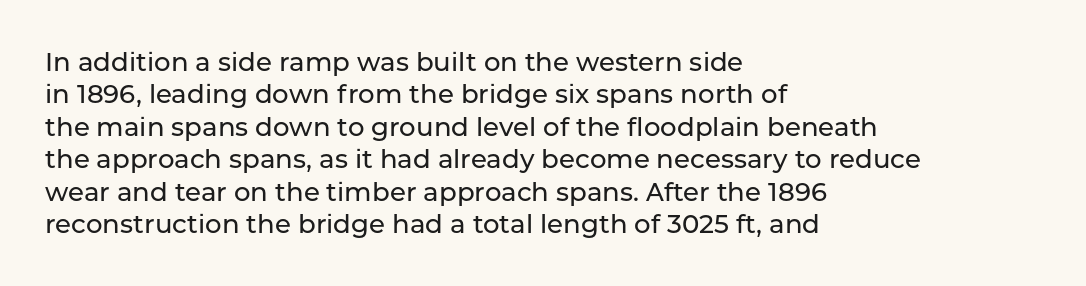
These lines sit exactly where default settings would place them. The letters stand upright; this is a roman face. Typeset ragged right — the left edge is the straight one. Just letters on the line, the space beneath them empty. Caption: standard tracking, unaltered.
